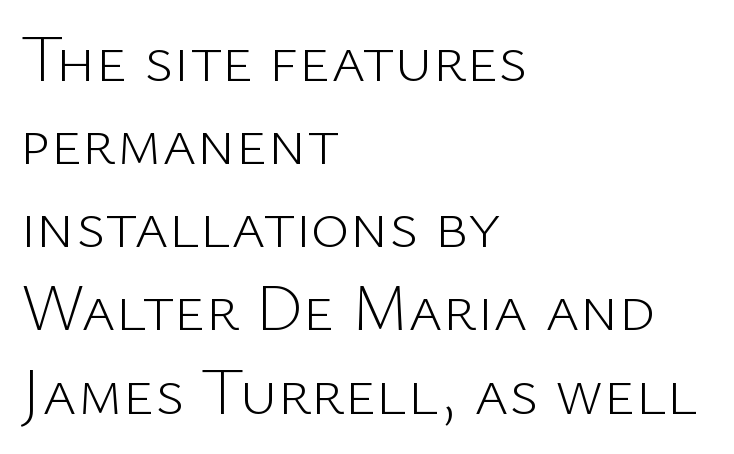
Q: Is the text bold? A: No.
Q: Is the text italic (slanted)? A: No, it is upright.
Q: Is the typeface a serif or a sans-serif typeface? A: Sans-serif.
Q: Is the text underlined? A: No.
Q: How is the paragraph aligned? A: Left-aligned.
Q: Is the spacing between letters normal or unusually wide? A: Normal.
Q: Is the spacing between lines tight, normal or loose? A: Normal.
Q: Width (condensed, normal, or wide)? A: Normal.
Q: Stroke contrast? A: Low.
Q: x-height? A: Medium.
Q: Monospaced? A: No.
